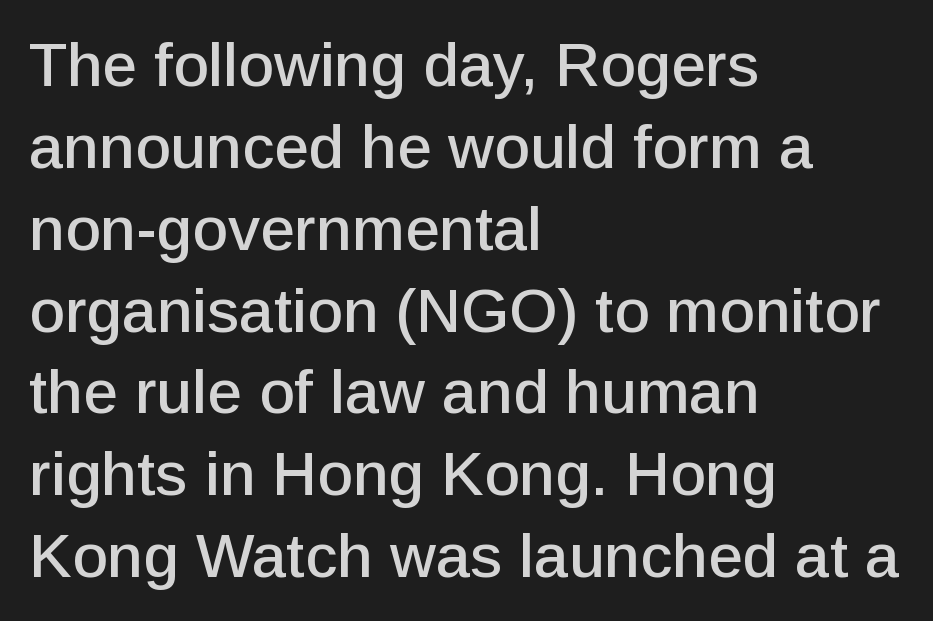
The image shows 62 px sans-serif type, upright; set left-aligned, normal line spacing (1.32x), normal letter spacing, not underlined; low stroke contrast and a medium x-height.
